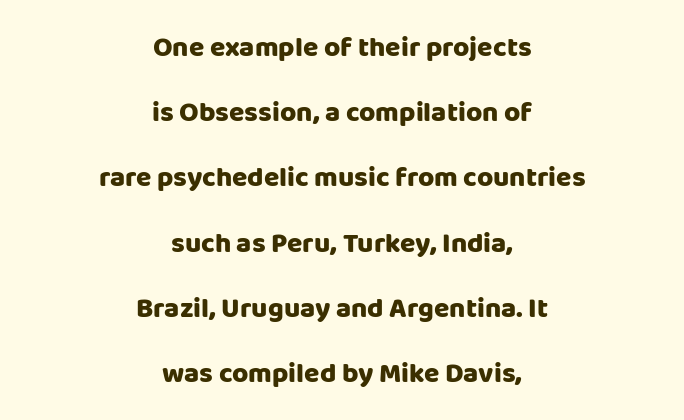
{"serif": "no", "italic": "no", "bold": "yes", "weight": "heavy", "width": "normal", "stroke_contrast": "low", "x_height": "large", "monospaced": "no", "underline": "no", "align": "center", "line_spacing": "loose", "line_spacing_ratio": 2.33, "letter_spacing": "normal", "letter_spacing_em": 0.0, "glyph_px": 28}
